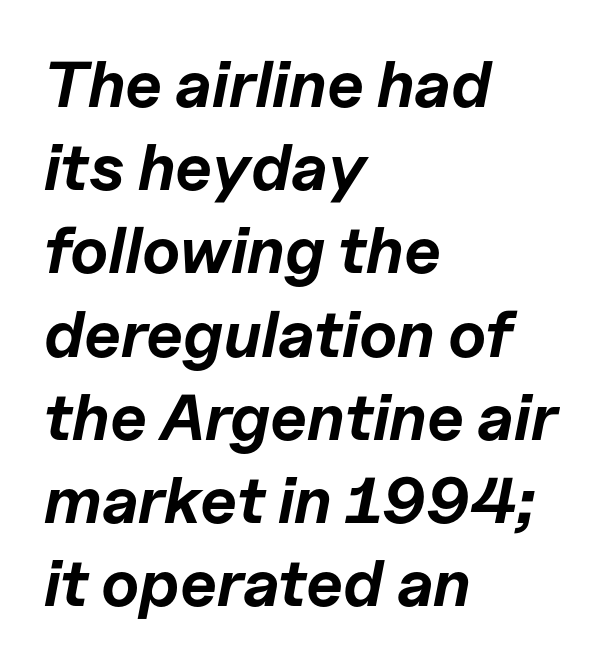
Q: Is the text bold? A: Yes.
Q: Is the text italic (slanted)? A: Yes, it leans right by about 11 degrees.
Q: Is the text underlined? A: No.
Q: How is the paragraph aligned? A: Left-aligned.
Q: Is the spacing between letters normal or unusually wide? A: Normal.
Q: Is the spacing between lines tight, normal or loose? A: Normal.
Q: Width (condensed, normal, or wide)? A: Normal.
Q: Stroke contrast? A: Low.
Q: x-height? A: Medium.
Q: Monospaced? A: No.
